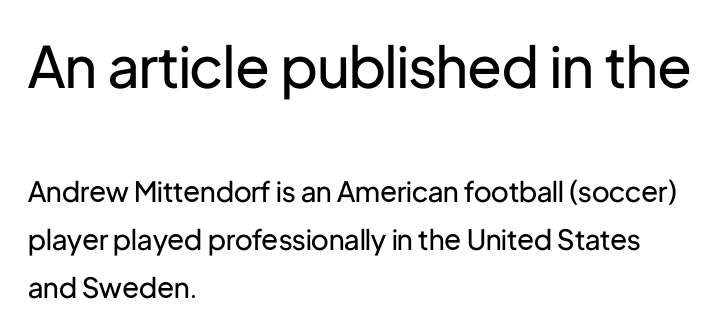
{"serif": "no", "italic": "no", "bold": "no", "weight": "regular", "width": "normal", "stroke_contrast": "low", "x_height": "medium", "monospaced": "no", "underline": "no", "align": "left", "line_spacing_ratio": 1.72, "letter_spacing": "normal", "letter_spacing_em": 0.0, "larger_block": "first", "size_ratio": 2.04, "glyph_px": 57}
